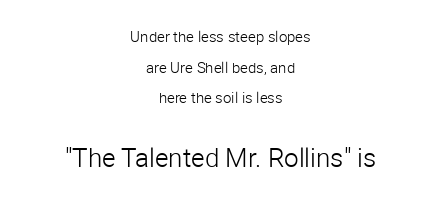
{"italic": "no", "bold": "no", "underline": "no", "align": "center", "line_spacing": "loose", "line_spacing_ratio": 2.05, "letter_spacing": "normal", "letter_spacing_em": 0.0, "larger_block": "second", "size_ratio": 1.73, "glyph_px": 26}
